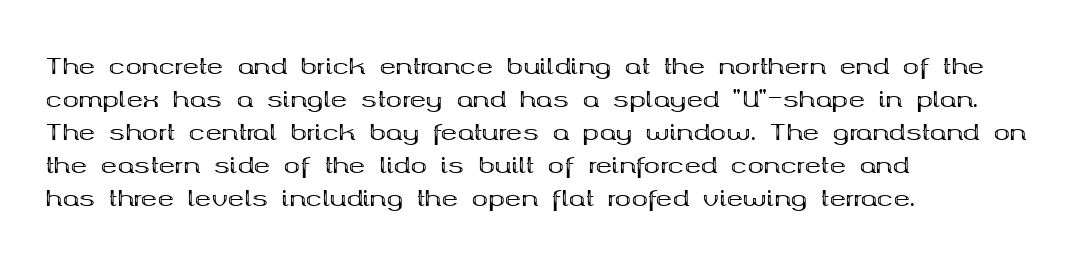
{"italic": "no", "bold": "yes", "underline": "no", "align": "left", "line_spacing": "normal", "line_spacing_ratio": 1.5, "letter_spacing": "normal", "letter_spacing_em": 0.0, "glyph_px": 22}
